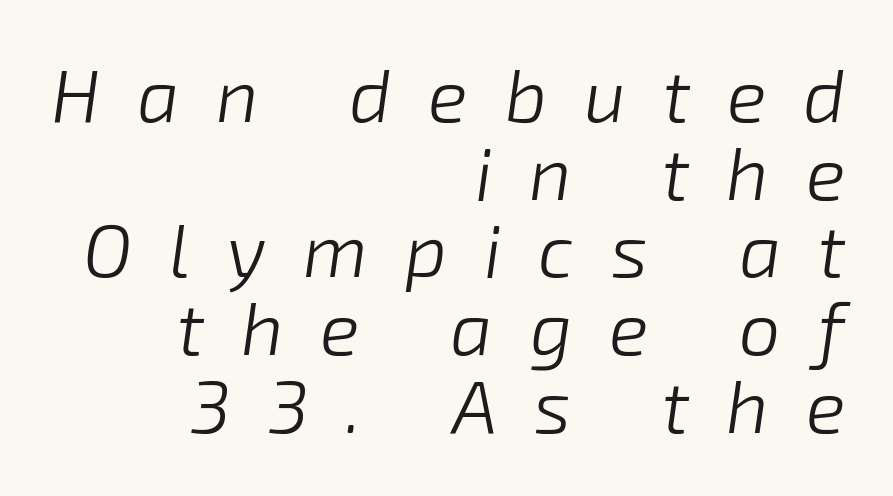
{"italic": "yes", "lean": "right", "slant_degrees": 8, "bold": "no", "weight": "light", "width": "normal", "stroke_contrast": "low", "x_height": "medium", "monospaced": "no", "underline": "no", "align": "right", "line_spacing": "tight", "line_spacing_ratio": 1.05, "letter_spacing": "wide", "letter_spacing_em": 0.5, "glyph_px": 74}
